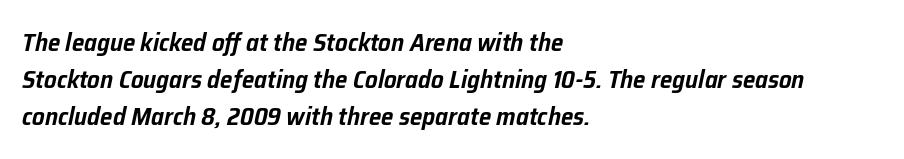
{"italic": "yes", "lean": "right", "slant_degrees": 12, "underline": "no", "align": "left", "line_spacing": "normal", "line_spacing_ratio": 1.49, "letter_spacing": "normal", "letter_spacing_em": 0.0, "glyph_px": 25}
